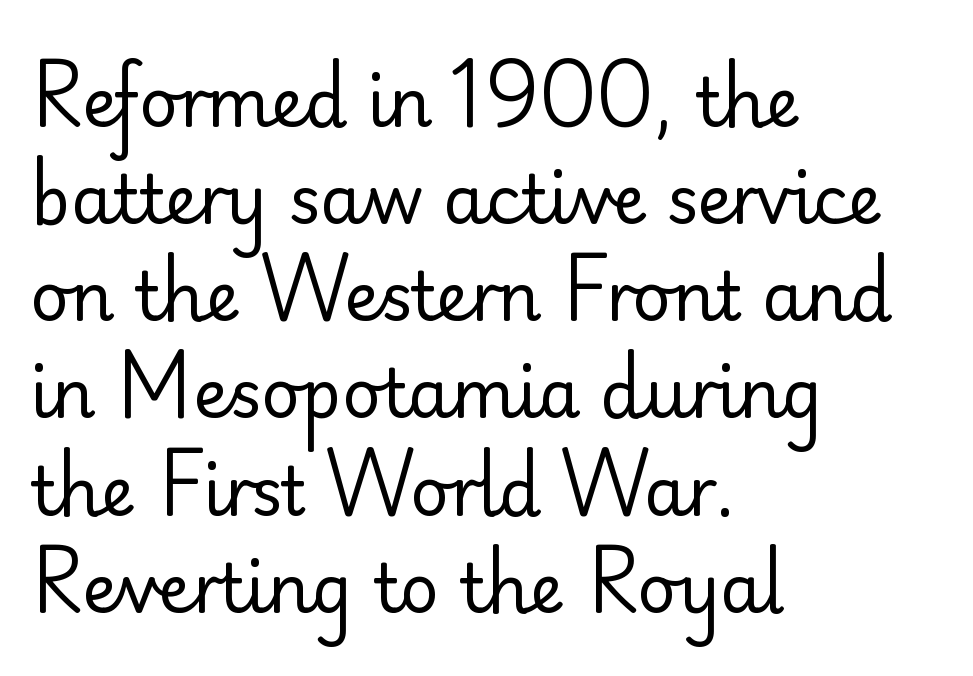
{"serif": "no", "italic": "no", "bold": "no", "weight": "regular", "width": "normal", "stroke_contrast": "low", "x_height": "small", "monospaced": "no", "underline": "no", "align": "left", "line_spacing": "normal", "line_spacing_ratio": 1.45, "letter_spacing": "normal", "letter_spacing_em": 0.0, "glyph_px": 67}
